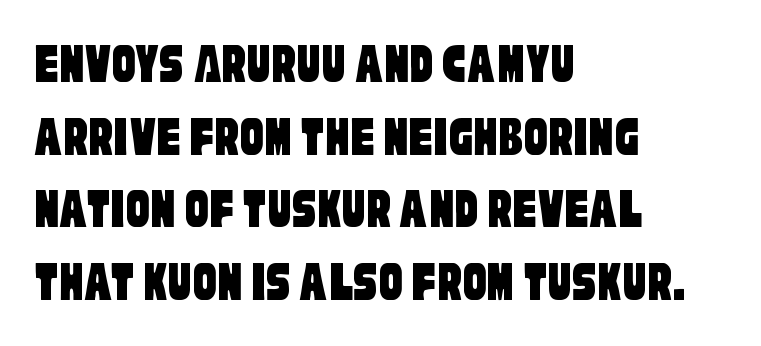
Q: Is the typeface a serif or a sans-serif typeface? A: Sans-serif.
Q: Is the text underlined? A: No.
Q: How is the paragraph aligned? A: Left-aligned.
Q: Is the spacing between letters normal or unusually wide? A: Normal.
Q: Width (condensed, normal, or wide)? A: Condensed.
Q: Stroke contrast? A: Low.
Q: x-height? A: Large.
Q: Monospaced? A: No.
